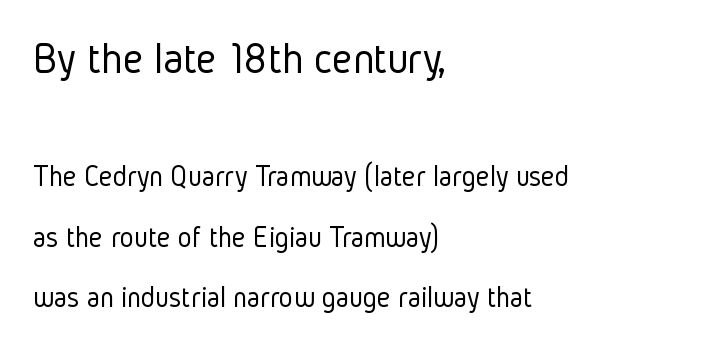
{"serif": "no", "italic": "no", "bold": "no", "weight": "light", "width": "condensed", "stroke_contrast": "low", "x_height": "medium", "monospaced": "no", "underline": "no", "align": "left", "line_spacing": "loose", "line_spacing_ratio": 2.01, "letter_spacing": "normal", "letter_spacing_em": 0.0, "larger_block": "first", "size_ratio": 1.5, "glyph_px": 45}
